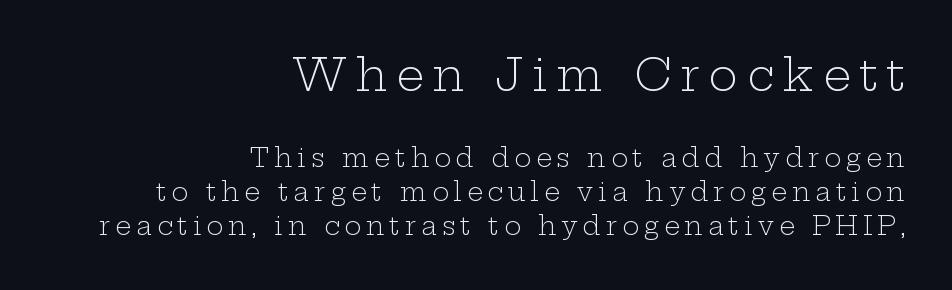
A flush-right, rag-left setting is used for this passage. Reading down the column, the eye jumps a familiar distance to each next line. A typesetter would call this proportional, since set widths differ per character. The letters carry serifs — small finishing strokes at the ends of their stems.
